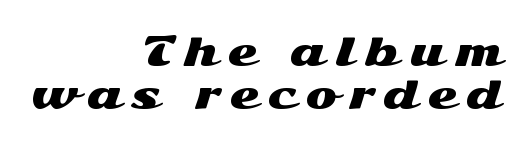
The image shows 38 px wide sans-serif type; set right-aligned, tight line spacing (1.13x), unusually wide letter spacing (+0.26 em), not underlined; medium stroke contrast and a medium x-height.
